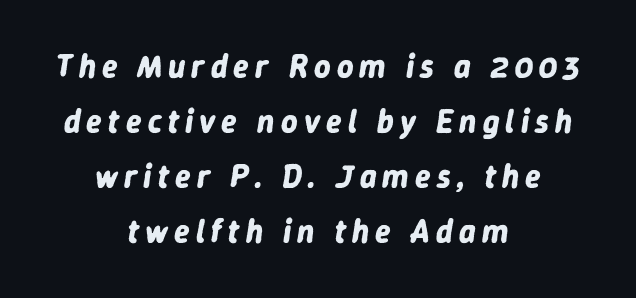
Q: Is the text bold? A: Yes.
Q: Is the text italic (slanted)? A: Yes, it leans right by about 9 degrees.
Q: Is the text underlined? A: No.
Q: How is the paragraph aligned? A: Centered.
Q: Width (condensed, normal, or wide)? A: Normal.
Q: Stroke contrast? A: Low.
Q: x-height? A: Medium.
Q: Monospaced? A: No.
